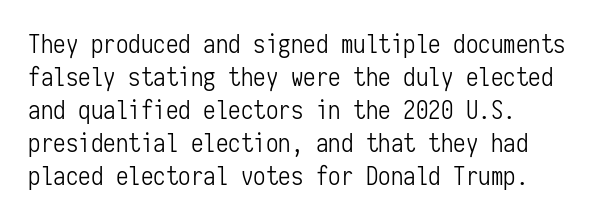
{"italic": "no", "bold": "no", "underline": "no", "align": "left", "line_spacing": "normal", "line_spacing_ratio": 1.32, "letter_spacing": "normal", "letter_spacing_em": 0.0, "glyph_px": 25}
